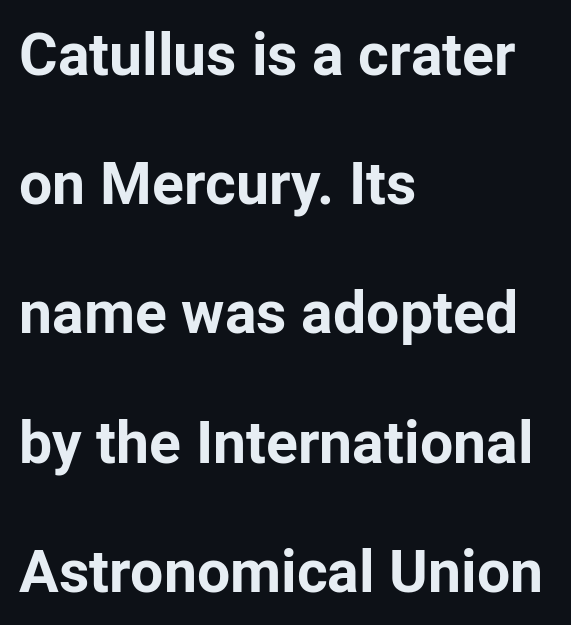
Only glyphs here, with clear space below each row. Nothing sits at the stroke ends, so this counts as sans-serif. Ordinary non-slanted type is in use. Weight: bold. The lines in this sample share a left origin and differ only in where they stop.
